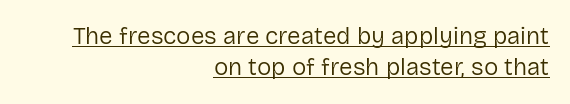
The image shows 24 px text type, upright; set right-aligned, normal line spacing (1.3x), normal letter spacing, underlined.
